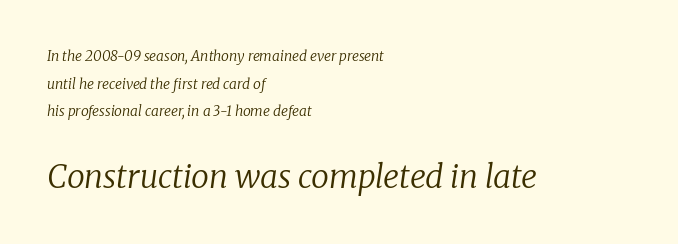
Q: Is the text bold? A: No.
Q: Is the text italic (slanted)? A: Yes, it leans right by about 8 degrees.
Q: Is the typeface a serif or a sans-serif typeface? A: Serif.
Q: Is the text underlined? A: No.
Q: How is the paragraph aligned? A: Left-aligned.
Q: Is the spacing between letters normal or unusually wide? A: Normal.
Q: Is the spacing between lines tight, normal or loose? A: Loose.
Q: Which block of text is set in a larger size, the first (top) or the second (bottom)? A: The second (bottom) one.
Q: Width (condensed, normal, or wide)? A: Normal.
Q: Stroke contrast? A: Low.
Q: x-height? A: Medium.
Q: Monospaced? A: No.
